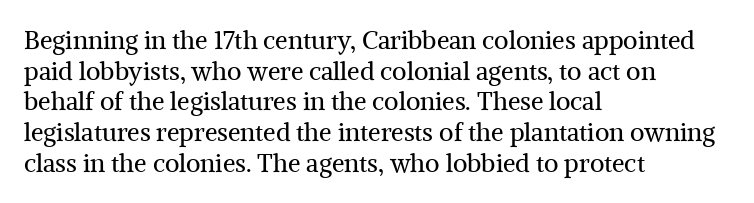
The image shows 25 px text type, upright; set left-aligned, line spacing 1.23x, normal letter spacing, not underlined.
